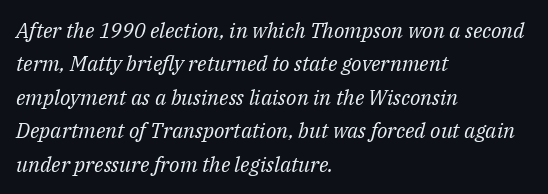
{"italic": "yes", "lean": "right", "slant_degrees": 14, "bold": "no", "underline": "no", "align": "left", "line_spacing": "normal", "line_spacing_ratio": 1.59, "letter_spacing": "normal", "letter_spacing_em": 0.0, "glyph_px": 21}
